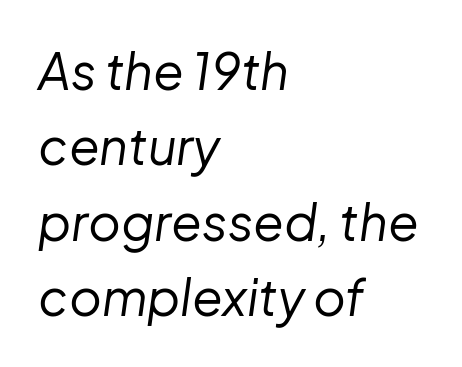
The image shows 50 px regular-weight type, italic (leaning right); set left-aligned, normal line spacing (1.51x), normal letter spacing, not underlined; low stroke contrast and a medium x-height.
